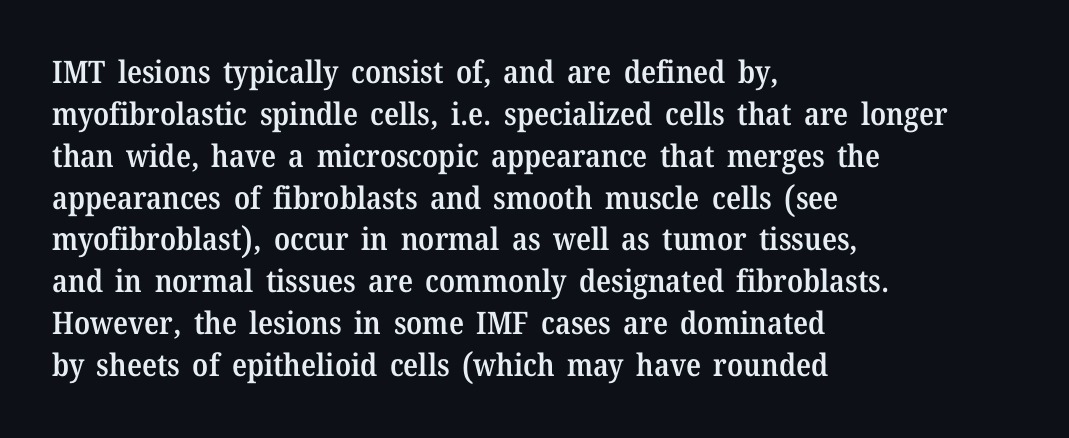
The image shows 31 px semibold serif type, upright; set left-aligned, normal line spacing (1.35x), normal letter spacing, not underlined; medium stroke contrast and a medium x-height.
